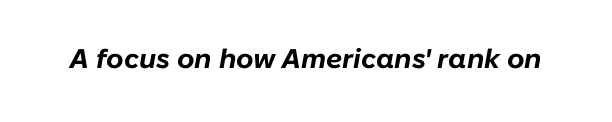
The image shows 27 px bold type, italic (leaning right); set normal letter spacing, not underlined.
